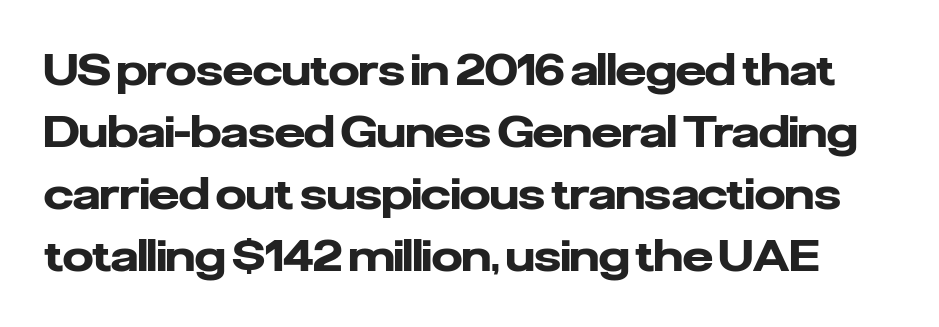
{"serif": "no", "italic": "no", "bold": "yes", "weight": "heavy", "width": "normal", "stroke_contrast": "low", "x_height": "medium", "monospaced": "no", "underline": "no", "line_spacing": "normal", "line_spacing_ratio": 1.44, "letter_spacing": "normal", "letter_spacing_em": 0.0, "glyph_px": 43}
